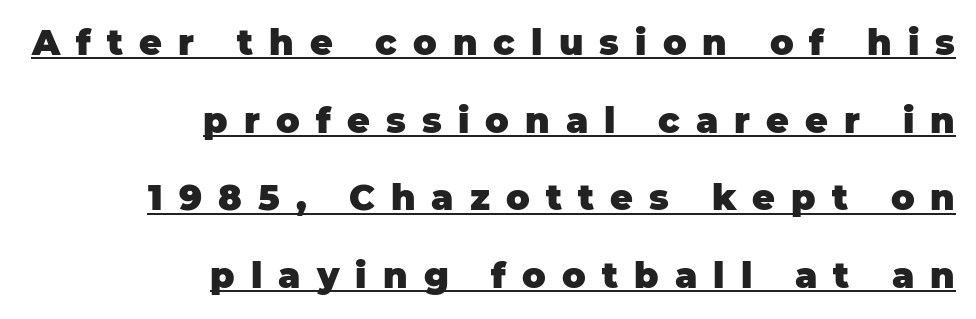
{"serif": "no", "italic": "no", "bold": "yes", "weight": "heavy", "width": "normal", "stroke_contrast": "low", "x_height": "large", "monospaced": "no", "underline": "yes", "align": "right", "line_spacing": "loose", "line_spacing_ratio": 2.22, "letter_spacing": "wide", "letter_spacing_em": 0.46, "glyph_px": 35}
